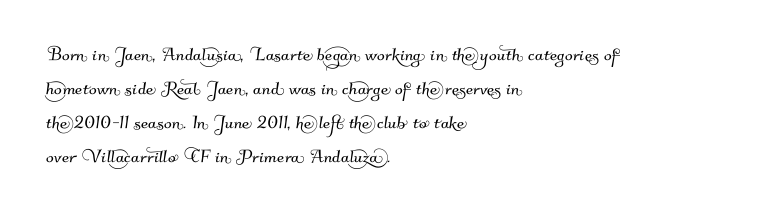
Honestly, the row spacing looks completely unremarkable. The setting favours the left margin, as ordinary paragraphs usually do. There is no visible air inserted between adjacent glyphs. Rule under the text: the space is simply empty.
